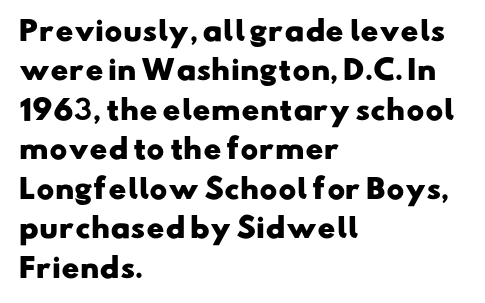
The space between consecutive lines is moderate. The space beneath each line is pristine and unruled. Inter-character spacing is left at the font's built-in metrics. The rendering anchors every line to the left-hand side.
